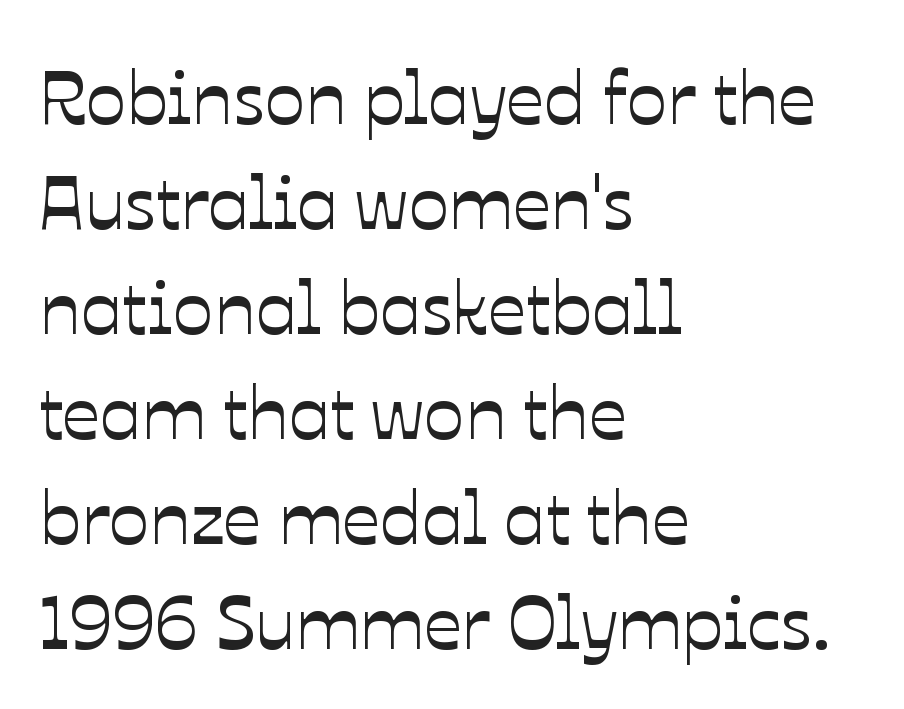
{"italic": "no", "width": "normal", "stroke_contrast": "low", "x_height": "medium", "monospaced": "no", "underline": "no", "align": "left", "line_spacing": "normal", "line_spacing_ratio": 1.4, "letter_spacing": "normal", "letter_spacing_em": 0.0, "glyph_px": 75}
